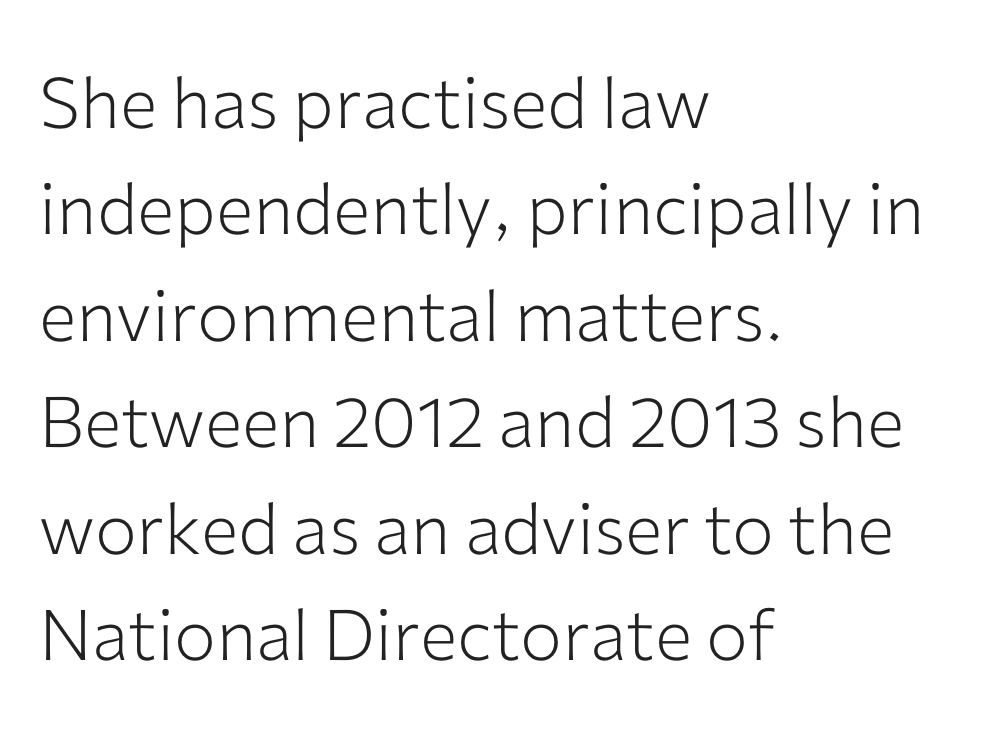
Note the varied advance widths — an 'i' is clearly narrower than an 'm'. A classic flush-left, rag-right setting is used for this passage. This rendering features lettering with no underline. Heaviness? Minimal to ordinary, like unemphasized prose. Successive baselines arrive at the customary interval. Nothing unusual about the tracking: characters are spaced as the font intends.
